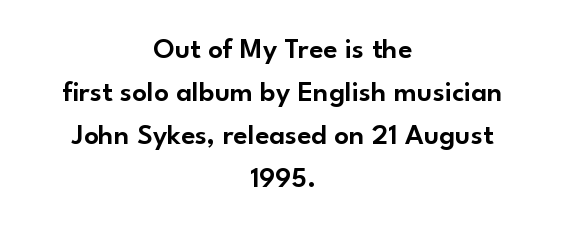
Q: Is the text italic (slanted)? A: No, it is upright.
Q: Is the typeface a serif or a sans-serif typeface? A: Sans-serif.
Q: Is the text underlined? A: No.
Q: How is the paragraph aligned? A: Centered.
Q: Is the spacing between letters normal or unusually wide? A: Normal.
Q: Is the spacing between lines tight, normal or loose? A: Normal.
Q: Width (condensed, normal, or wide)? A: Normal.
Q: Stroke contrast? A: Low.
Q: x-height? A: Small.
Q: Monospaced? A: No.
